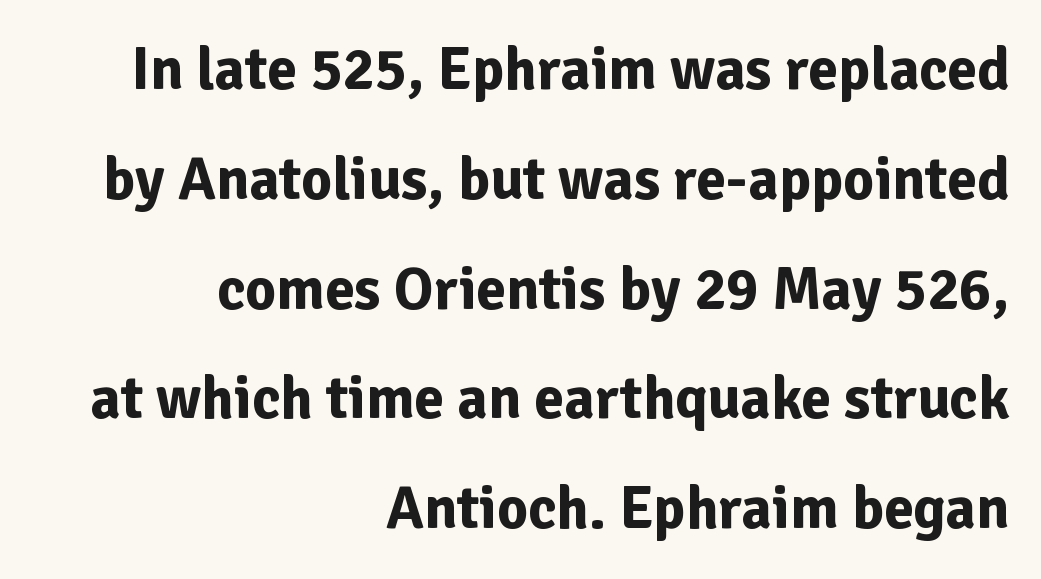
Students, note that the glyphs here touch the page at normal intervals. The sample has been set heavy, in full bold. Beneath every word, the page is bare. The type family on display is of the sans-serif kind.
